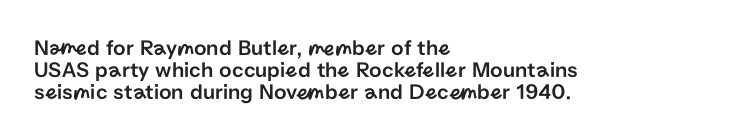
{"italic": "no", "underline": "no", "align": "left", "line_spacing": "tight", "line_spacing_ratio": 0.99, "letter_spacing": "normal", "letter_spacing_em": 0.0, "glyph_px": 22}
